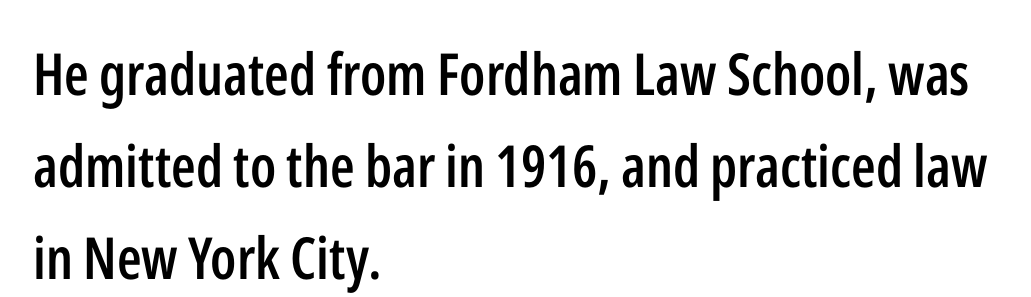
{"serif": "no", "italic": "no", "bold": "semi", "weight": "semibold", "width": "condensed", "stroke_contrast": "low", "x_height": "medium", "monospaced": "no", "underline": "no", "align": "left", "line_spacing": "normal", "line_spacing_ratio": 1.59, "letter_spacing": "normal", "letter_spacing_em": 0.0, "glyph_px": 58}
